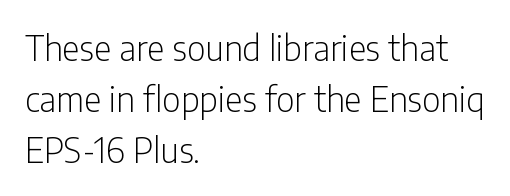
The image shows 34 px light, condensed sans-serif type, upright; set left-aligned, normal line spacing (1.5x), normal letter spacing, not underlined; low stroke contrast and a medium x-height.
